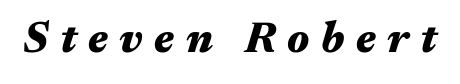
{"italic": "yes", "lean": "right", "slant_degrees": 17, "bold": "yes", "weight": "heavy", "width": "wide", "stroke_contrast": "medium", "x_height": "medium", "monospaced": "no", "underline": "no", "letter_spacing": "wide", "letter_spacing_em": 0.27, "glyph_px": 43}
